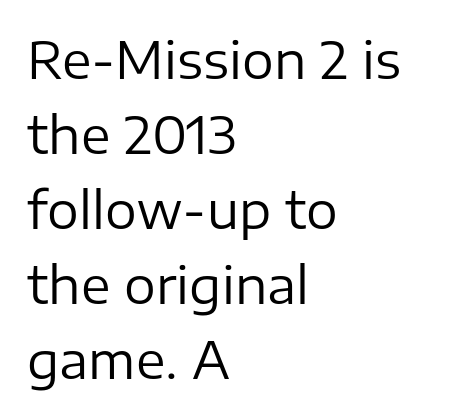
Q: Is the text bold? A: No.
Q: Is the text italic (slanted)? A: No, it is upright.
Q: Is the typeface a serif or a sans-serif typeface? A: Sans-serif.
Q: Is the text underlined? A: No.
Q: How is the paragraph aligned? A: Left-aligned.
Q: Is the spacing between letters normal or unusually wide? A: Normal.
Q: Is the spacing between lines tight, normal or loose? A: Normal.
Q: Width (condensed, normal, or wide)? A: Normal.
Q: Stroke contrast? A: Low.
Q: x-height? A: Medium.
Q: Monospaced? A: No.
